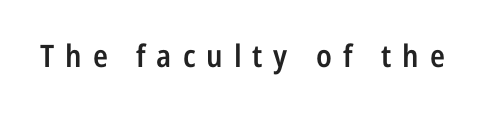
The image shows 31 px semibold, condensed sans-serif type, upright; set unusually wide letter spacing (+0.35 em), not underlined; low stroke contrast and a medium x-height.
